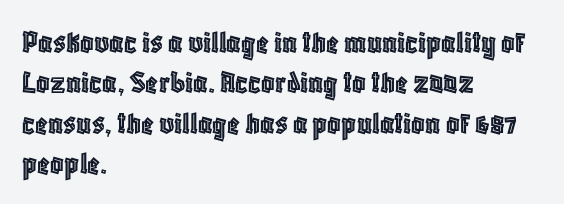
{"italic": "no", "width": "condensed", "x_height": "large", "monospaced": "no", "underline": "no", "align": "left", "line_spacing_ratio": 1.22, "letter_spacing": "normal", "letter_spacing_em": 0.0, "glyph_px": 33}
